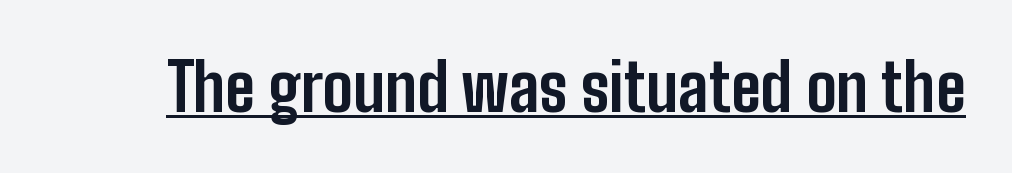
The image shows 65 px bold, condensed sans-serif type, upright; set normal letter spacing, underlined; low stroke contrast and a medium x-height.
